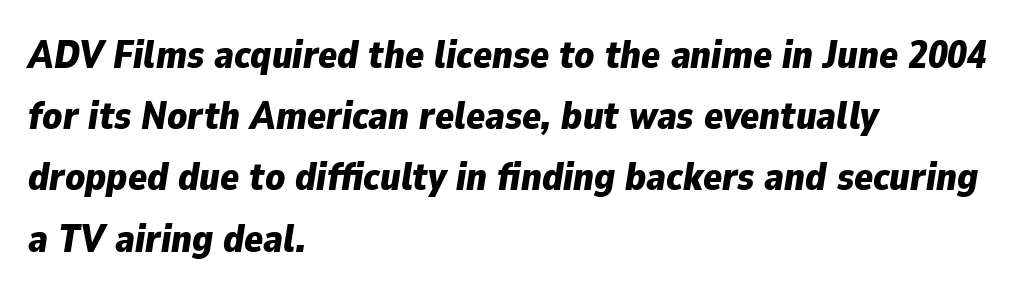
Proportional: the letters do not fall into vertical columns. Every letter is thick-stroked: bold, no question. The line texture is even and compact thanks to regular tracking. Slant detected: the letters are inclined.
